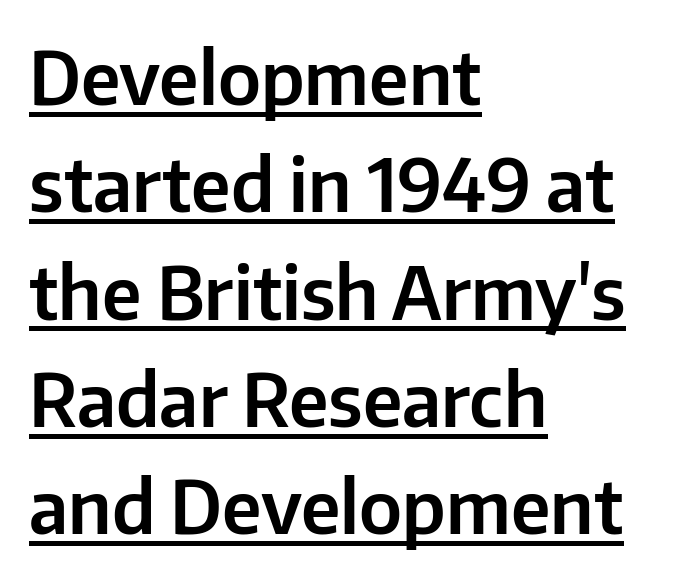
No extra tracking has been applied to these lines. The letters carry no serifs — their stems end cleanly without finishing strokes. The rag falls on the right side of this text block. Beneath each row of characters lies a ruled line. This sample has the flowing, uneven cadence of proportional lettering. Each new line begins a customary step beneath the previous one.
